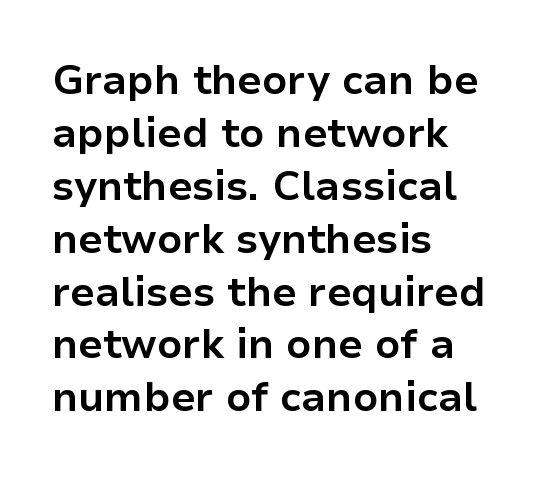
The image shows 41 px bold sans-serif type, upright; set left-aligned, normal line spacing (1.29x), normal letter spacing, not underlined; low stroke contrast and a medium x-height.
